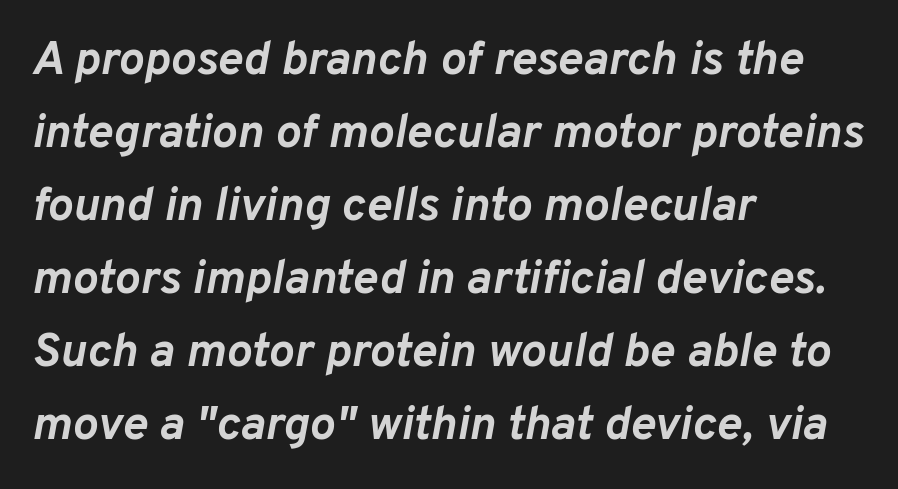
Q: Is the text bold? A: Yes.
Q: Is the text italic (slanted)? A: Yes, it leans right by about 10 degrees.
Q: Is the text underlined? A: No.
Q: How is the paragraph aligned? A: Left-aligned.
Q: Is the spacing between letters normal or unusually wide? A: Normal.
Q: Is the spacing between lines tight, normal or loose? A: Normal.
Q: Width (condensed, normal, or wide)? A: Normal.
Q: Stroke contrast? A: Low.
Q: x-height? A: Medium.
Q: Monospaced? A: No.
